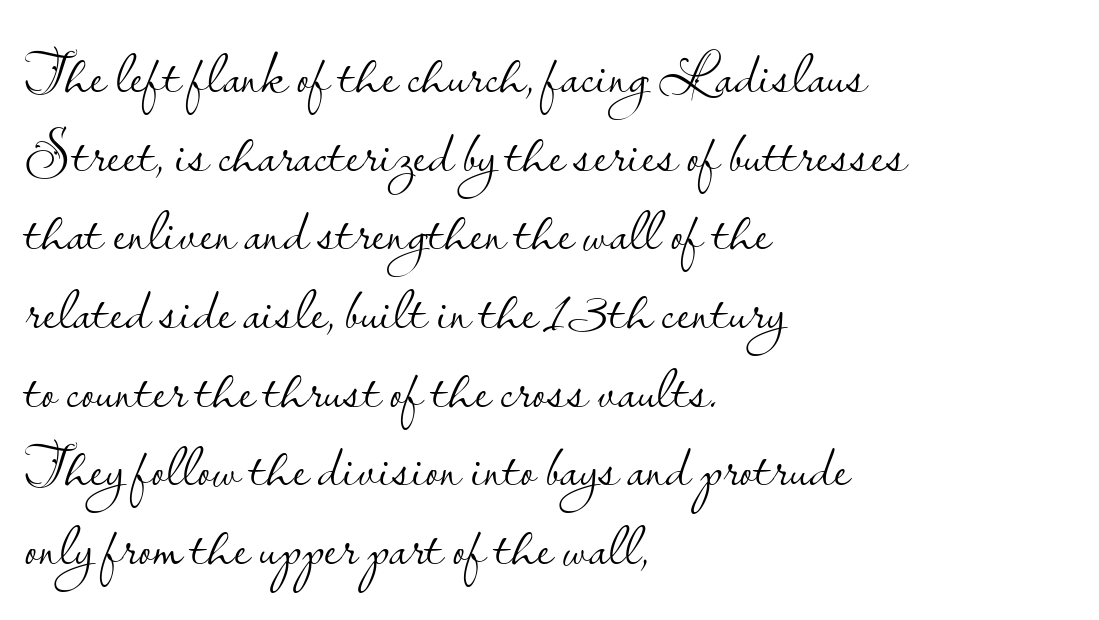
Is the letter spacing exaggerated? No — it looks like the ordinary default. Compared with a typical body face, this is equally light or lighter still. These lines are rendered in a variable-pitch font. The typeface chosen for these lines omits serifs. The zone under the glyphs is completely vacant.
